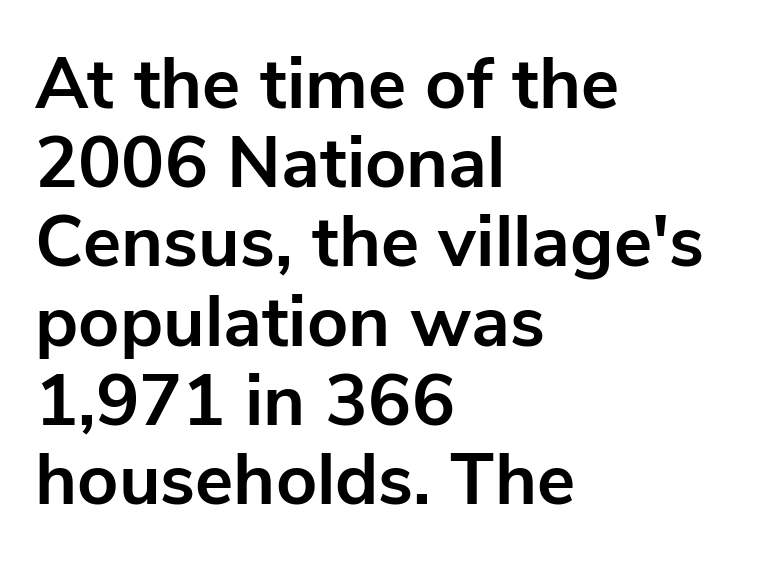
Q: Is the text bold? A: Yes.
Q: Is the text italic (slanted)? A: No, it is upright.
Q: Is the typeface a serif or a sans-serif typeface? A: Sans-serif.
Q: Is the text underlined? A: No.
Q: How is the paragraph aligned? A: Left-aligned.
Q: Is the spacing between letters normal or unusually wide? A: Normal.
Q: Is the spacing between lines tight, normal or loose? A: Tight.
Q: Width (condensed, normal, or wide)? A: Normal.
Q: Stroke contrast? A: Low.
Q: x-height? A: Medium.
Q: Monospaced? A: No.
